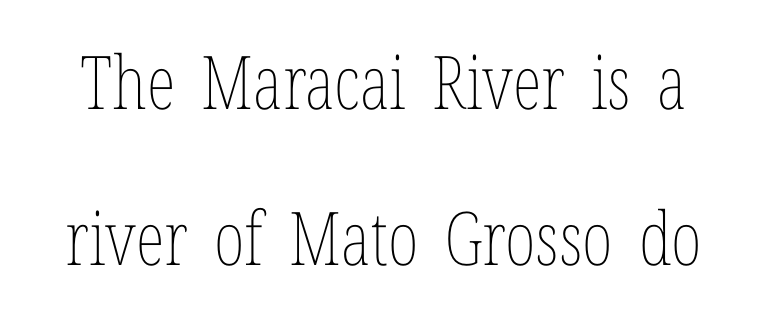
Q: Is the text bold? A: No.
Q: Is the text italic (slanted)? A: No, it is upright.
Q: Is the text underlined? A: No.
Q: Is the spacing between letters normal or unusually wide? A: Normal.
Q: Is the spacing between lines tight, normal or loose? A: Loose.
Q: Width (condensed, normal, or wide)? A: Condensed.
Q: Stroke contrast? A: Low.
Q: x-height? A: Medium.
Q: Monospaced? A: No.
